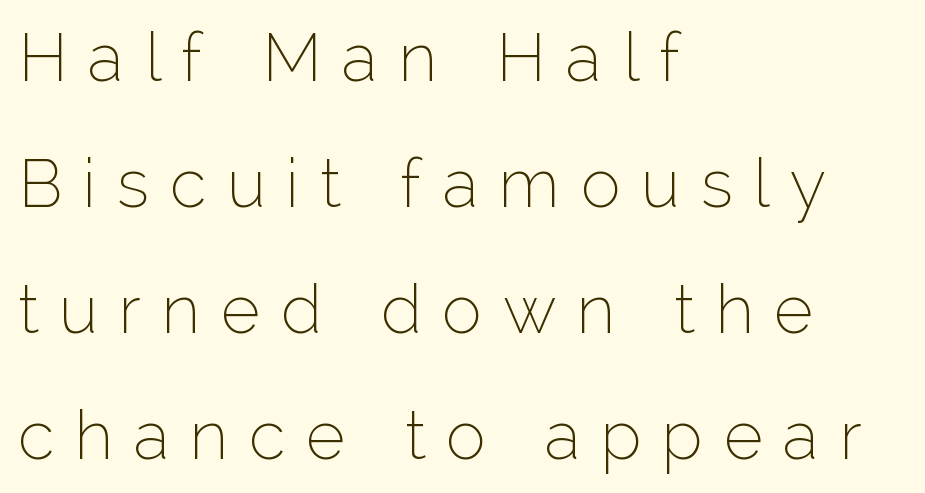
{"serif": "no", "italic": "no", "bold": "no", "weight": "thin", "width": "normal", "stroke_contrast": "low", "x_height": "medium", "monospaced": "no", "underline": "no", "align": "left", "line_spacing_ratio": 1.88, "letter_spacing": "wide", "letter_spacing_em": 0.31, "glyph_px": 67}
